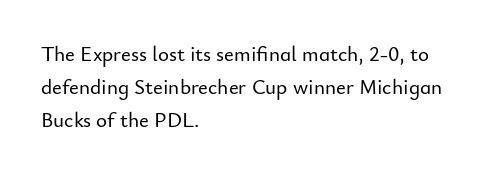
Whoever set this chose a conventional vertical rhythm. Quick note: not italic, upright. Only glyphs here, with clear space below each row. The horizontal fit of the characters is conventional and even. Notice how the passage keeps a crisp vertical edge on the left only.
